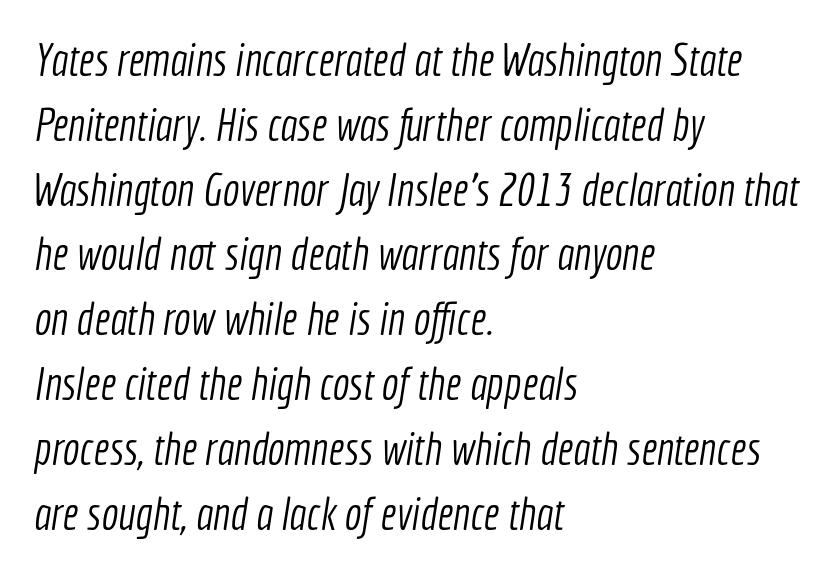
In terms of leading, this rendering sits right in the middle. The letters carry no serifs — their stems end cleanly without finishing strokes. The passage shown is not underscored anywhere. Vertical stems look standard width or narrower in stroke. A typesetter would call this proportional, since set widths differ per character. The lines are quadded left.
